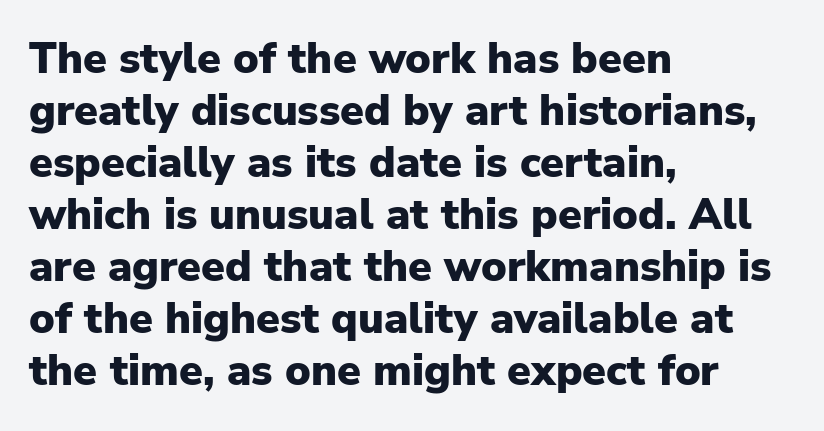
The type family on display is of the sans-serif kind. These lines carry a lot of weight — the face is fully bold. Leftover space on each line is placed entirely after the last word. The horizontal fit of the characters is conventional and even.
